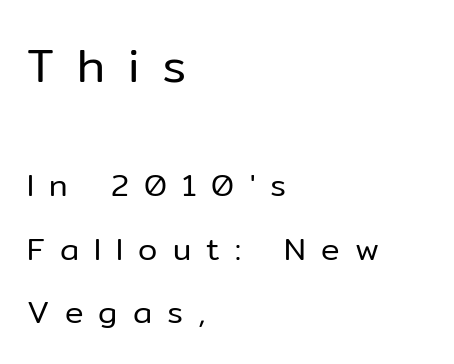
Scale decreases going downward across the two blocks. A typesetter would label this face a sans. The space between consecutive lines is lavish. Characters follow at a spacing far wider than the type designer built in.
